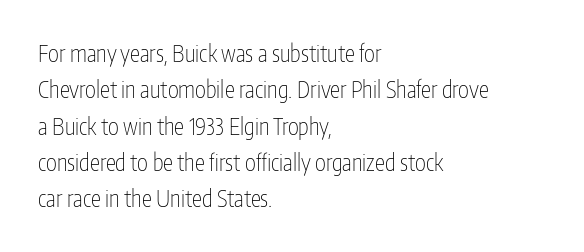
Compared with typical paragraphs, the rows here are spaced about the same. The letterforms sit at book weight or below. Ascenders rise straight up at ninety degrees. The lines are quadded left. Check the space under the baseline: it is left empty. Tracking value appears to be zero — textbook default spacing.
